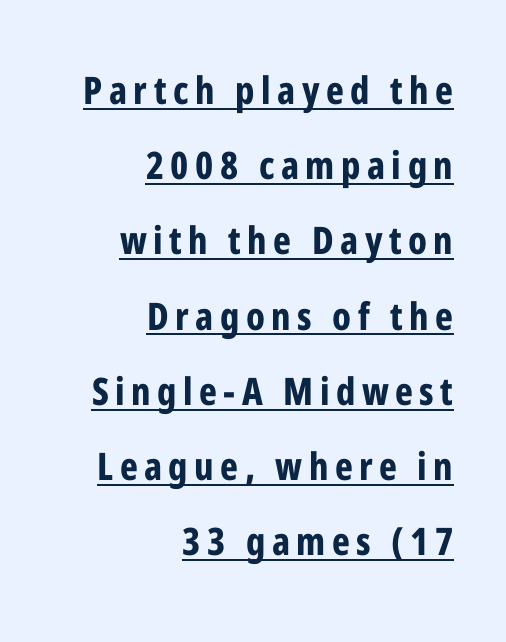
{"serif": "no", "italic": "no", "bold": "yes", "weight": "bold", "width": "condensed", "stroke_contrast": "low", "x_height": "medium", "monospaced": "no", "underline": "yes", "align": "right", "line_spacing": "loose", "line_spacing_ratio": 1.98, "glyph_px": 38}
